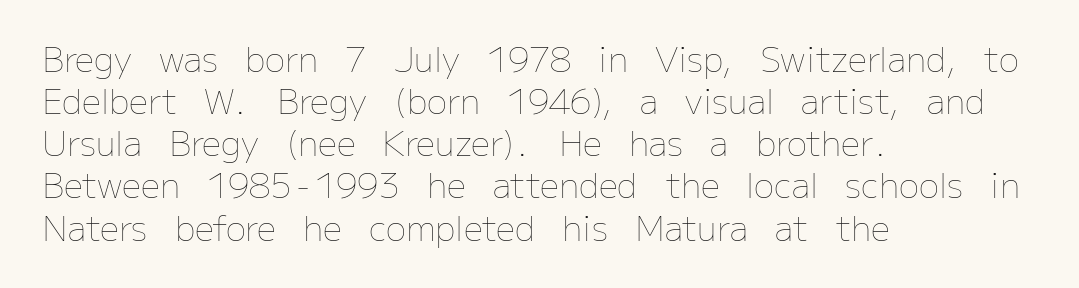
Q: Is the text bold? A: No.
Q: Is the text italic (slanted)? A: No, it is upright.
Q: Is the text underlined? A: No.
Q: How is the paragraph aligned? A: Left-aligned.
Q: Is the spacing between letters normal or unusually wide? A: Normal.
Q: Width (condensed, normal, or wide)? A: Normal.
Q: Stroke contrast? A: Low.
Q: x-height? A: Medium.
Q: Monospaced? A: No.
